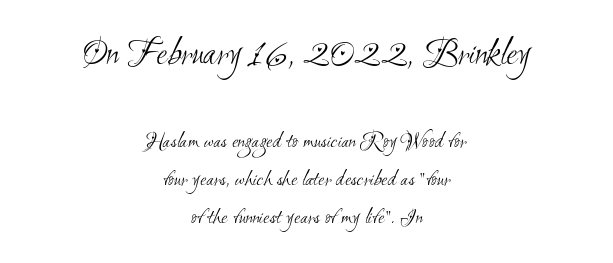
These lines are composed in type without serifs. These lines stack symmetrically, like a column narrowing and widening about its center. You could not count columns in this text — the font is proportionally spaced. The typeface has the unassuming heft of standard copy or less. Default kerning and tracking; the words read as compact shapes.
